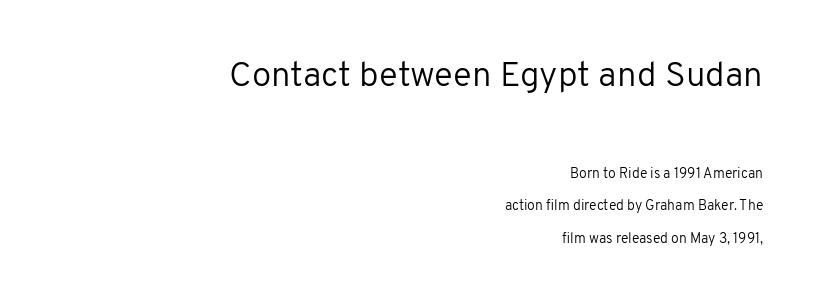
{"serif": "no", "italic": "no", "bold": "no", "weight": "regular", "width": "normal", "stroke_contrast": "low", "x_height": "medium", "monospaced": "no", "underline": "no", "align": "right", "line_spacing": "loose", "line_spacing_ratio": 2.33, "letter_spacing": "normal", "letter_spacing_em": 0.0, "larger_block": "first", "size_ratio": 2.5, "glyph_px": 35}
